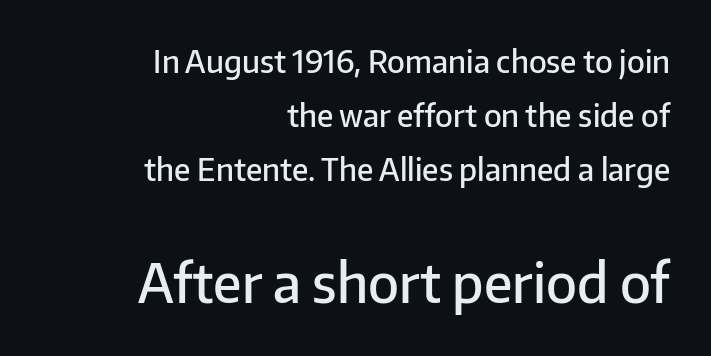
Q: Is the text bold? A: Semi-bold.
Q: Is the text italic (slanted)? A: No, it is upright.
Q: Is the typeface a serif or a sans-serif typeface? A: Sans-serif.
Q: Is the text underlined? A: No.
Q: How is the paragraph aligned? A: Right-aligned.
Q: Is the spacing between letters normal or unusually wide? A: Normal.
Q: Which block of text is set in a larger size, the first (top) or the second (bottom)? A: The second (bottom) one.
Q: Width (condensed, normal, or wide)? A: Normal.
Q: Stroke contrast? A: Low.
Q: x-height? A: Medium.
Q: Monospaced? A: No.
